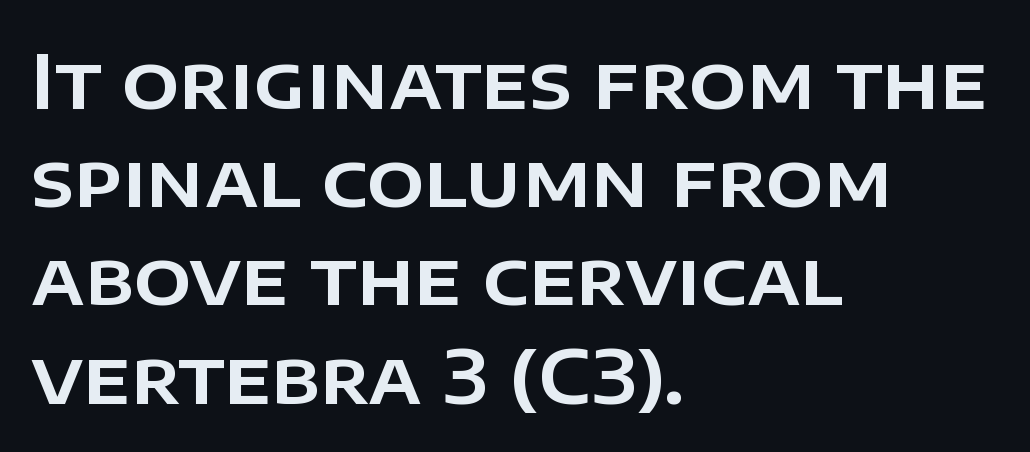
One glance says typical: line gaps are just what's usual. Each row of text sits above clean, open space. The face used here is proportionally spaced, like ordinary book or web type. Between one letter and the next there's only the usual sliver of space.
